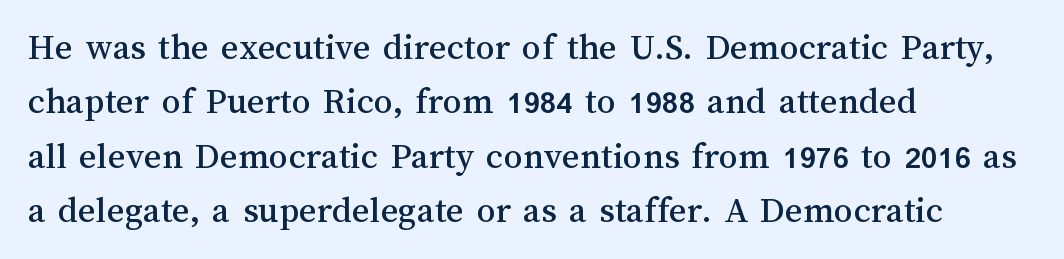
Q: Is the text italic (slanted)? A: No, it is upright.
Q: Is the text underlined? A: No.
Q: How is the paragraph aligned? A: Left-aligned.
Q: Is the spacing between letters normal or unusually wide? A: Normal.
Q: Is the spacing between lines tight, normal or loose? A: Normal.
Q: Width (condensed, normal, or wide)? A: Normal.
Q: Stroke contrast? A: Medium.
Q: x-height? A: Medium.
Q: Monospaced? A: No.
